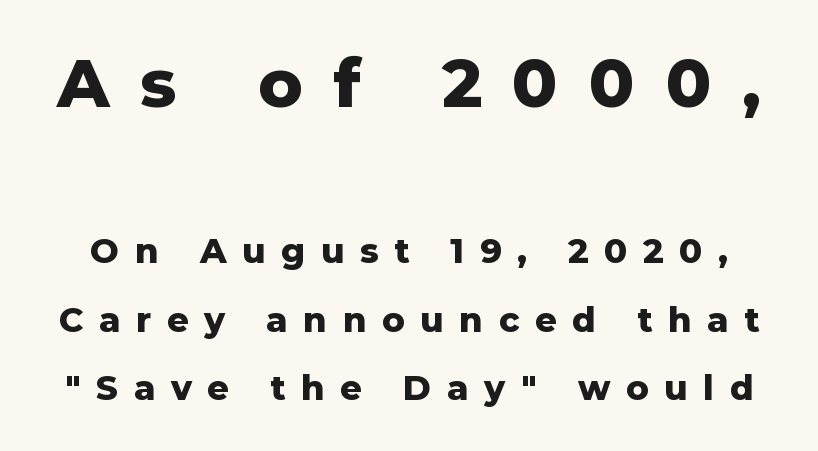
A typesetter would label this face a sans. The line-height multiplier appears high, well above default. These two chunks differ in scale, with the top chunk taking the larger measure. The rendering uses natural spacing where letterforms have individual widths. This is roman type, the default non-slanted kind.
